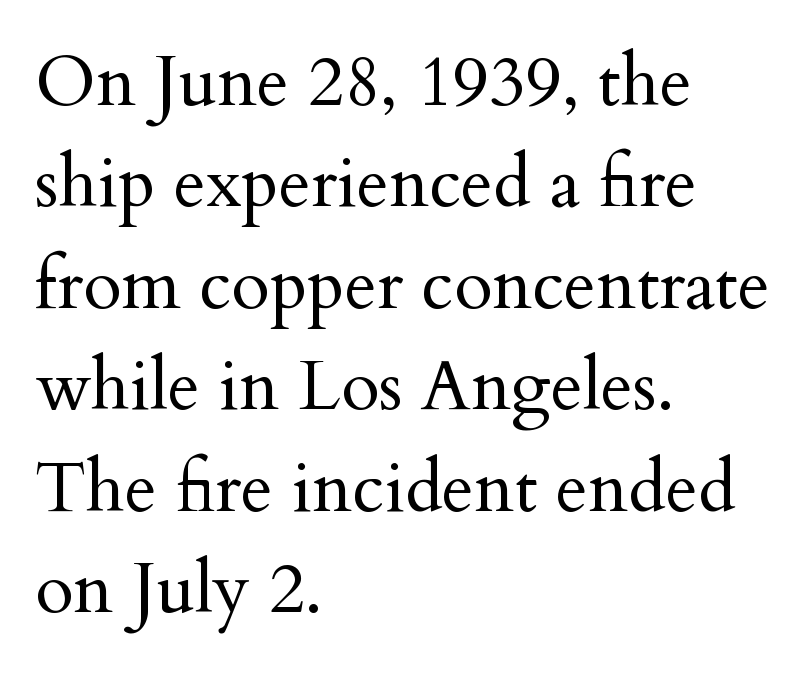
{"serif": "yes", "italic": "no", "bold": "no", "weight": "regular", "width": "normal", "stroke_contrast": "medium", "x_height": "small", "monospaced": "no", "underline": "no", "align": "left", "line_spacing": "normal", "line_spacing_ratio": 1.45, "letter_spacing": "normal", "letter_spacing_em": 0.0, "glyph_px": 70}
